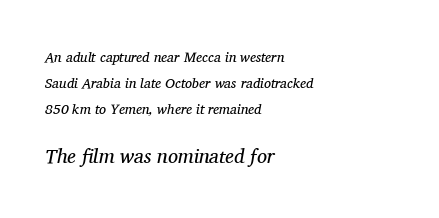
Which margin do the lines hug? The left one — the right edge is uneven. A light-to-regular cut is what we see here. Caption: standard tracking, unaltered. Lines of text with bare space underneath. Italic: yes, the glyphs are oblique. Between these two stacked blocks, the lower one wins on size.
